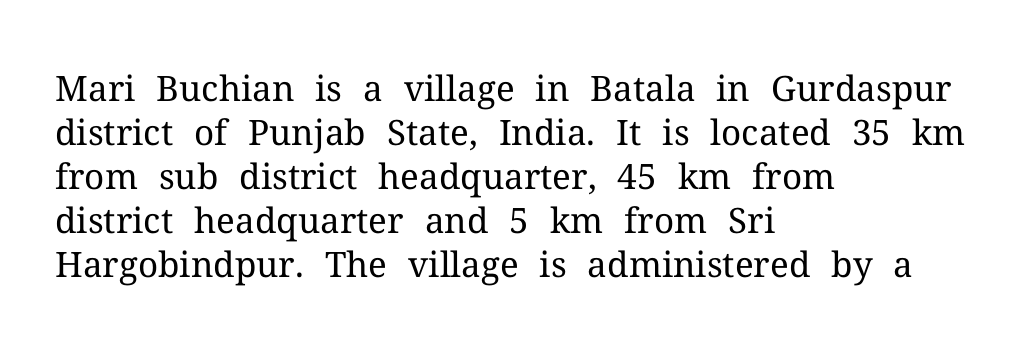
The image shows 35 px regular-weight serif type, upright; set left-aligned, normal line spacing (1.26x), normal letter spacing, not underlined; medium stroke contrast and a medium x-height.
